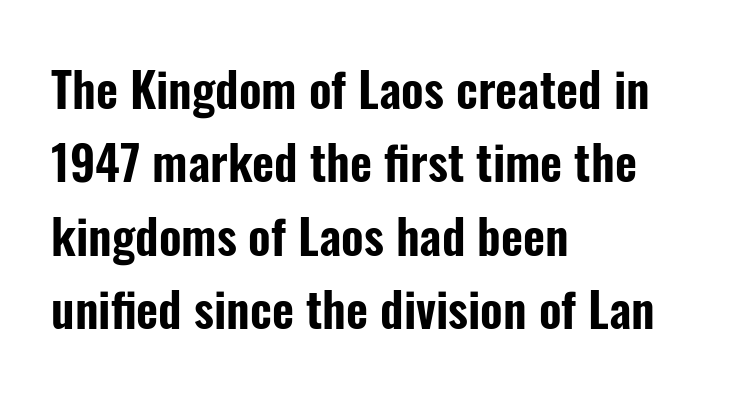
{"serif": "no", "italic": "no", "width": "condensed", "stroke_contrast": "low", "x_height": "medium", "monospaced": "no", "underline": "no", "align": "left", "line_spacing": "normal", "line_spacing_ratio": 1.53, "letter_spacing": "normal", "letter_spacing_em": 0.0, "glyph_px": 48}
